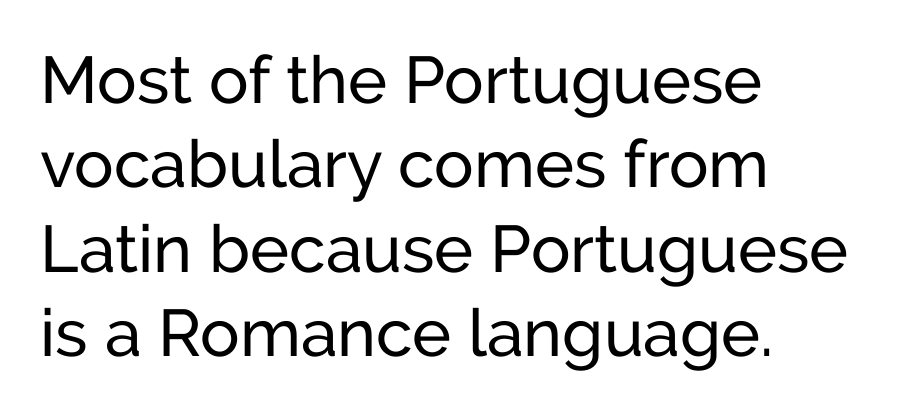
{"serif": "no", "italic": "no", "width": "normal", "stroke_contrast": "low", "x_height": "medium", "monospaced": "no", "underline": "no", "align": "left", "line_spacing": "normal", "line_spacing_ratio": 1.28, "letter_spacing": "normal", "letter_spacing_em": 0.0, "glyph_px": 66}
